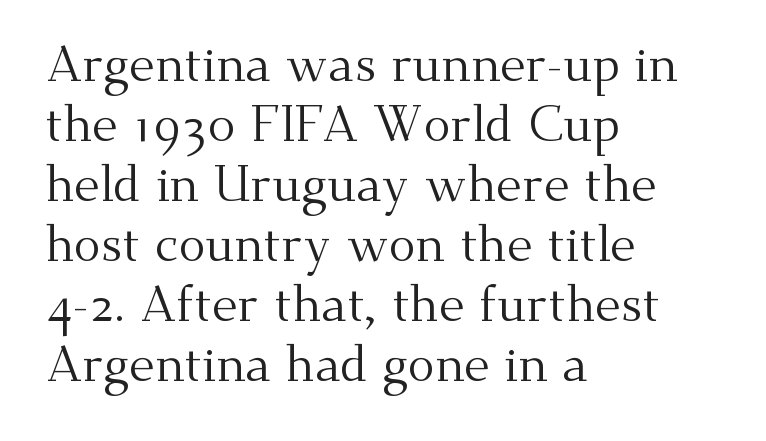
Q: Is the text bold? A: No.
Q: Is the text italic (slanted)? A: No, it is upright.
Q: Is the typeface a serif or a sans-serif typeface? A: Serif.
Q: Is the text underlined? A: No.
Q: How is the paragraph aligned? A: Left-aligned.
Q: Is the spacing between letters normal or unusually wide? A: Normal.
Q: Width (condensed, normal, or wide)? A: Normal.
Q: Stroke contrast? A: Medium.
Q: x-height? A: Small.
Q: Monospaced? A: No.
